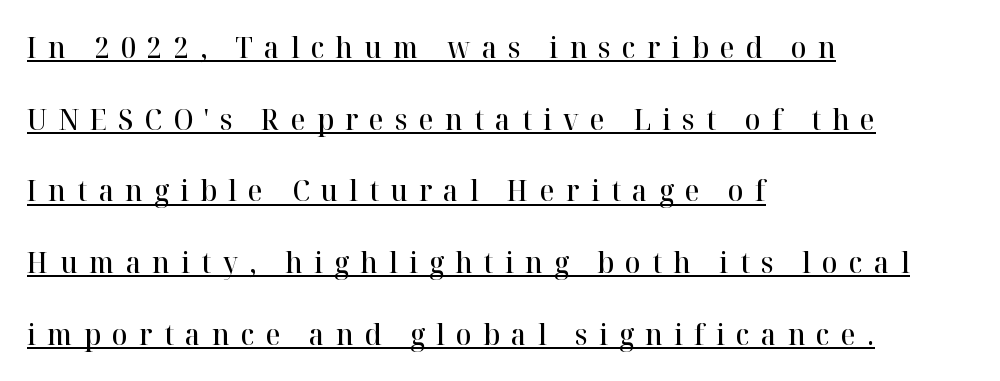
Q: Is the text bold? A: Semi-bold.
Q: Is the text italic (slanted)? A: No, it is upright.
Q: Is the typeface a serif or a sans-serif typeface? A: Serif.
Q: Is the text underlined? A: Yes.
Q: How is the paragraph aligned? A: Left-aligned.
Q: Is the spacing between letters normal or unusually wide? A: Unusually wide.
Q: Is the spacing between lines tight, normal or loose? A: Loose.
Q: Width (condensed, normal, or wide)? A: Normal.
Q: Stroke contrast? A: High.
Q: x-height? A: Medium.
Q: Monospaced? A: No.
